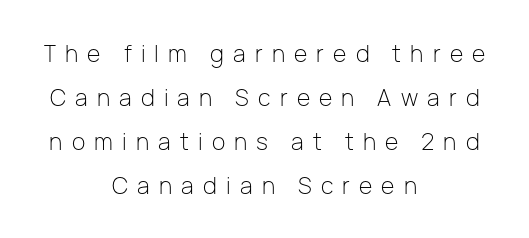
The image shows 23 px text type, upright; set centered, loose line spacing (1.91x), unusually wide letter spacing (+0.4 em), not underlined.
